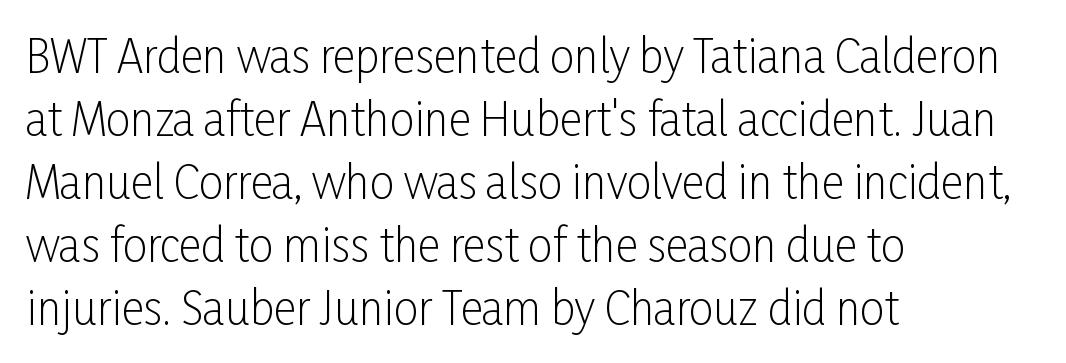
Layout note: lines flush left. Vertical strokes here are truly vertical. The rendering keeps characters at their native spacing. Unlike a traditional serif, this face leaves its strokes unadorned.
